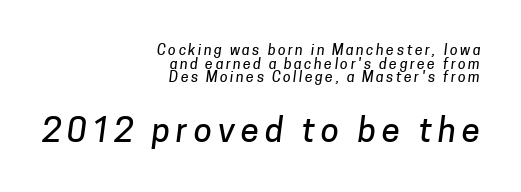
The space between consecutive lines is stingy. Casual observation: everything's shoved over to the right. The glyphs in this specimen are sans serif. This layout puts the modest block above and the oversized block below. The zone under the glyphs is completely vacant.
